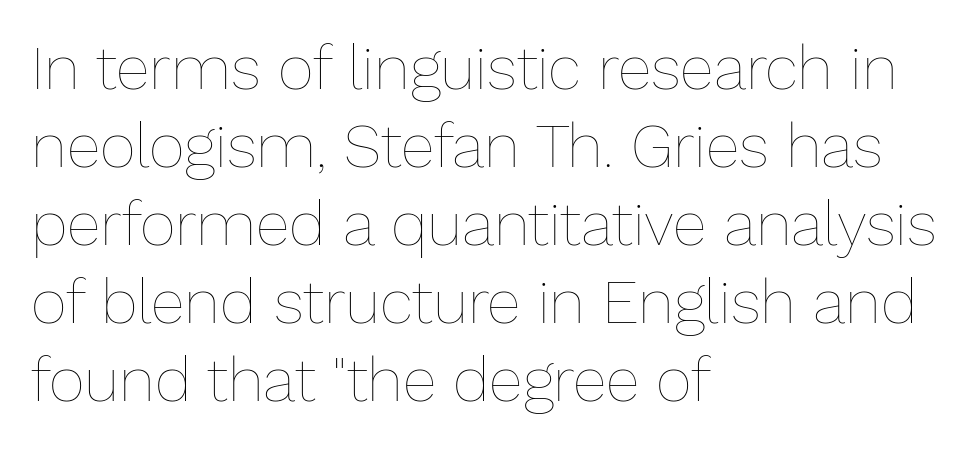
{"italic": "no", "bold": "no", "weight": "thin", "width": "normal", "stroke_contrast": "low", "x_height": "medium", "monospaced": "no", "underline": "no", "align": "left", "line_spacing": "normal", "line_spacing_ratio": 1.26, "letter_spacing": "normal", "letter_spacing_em": 0.0, "glyph_px": 62}
